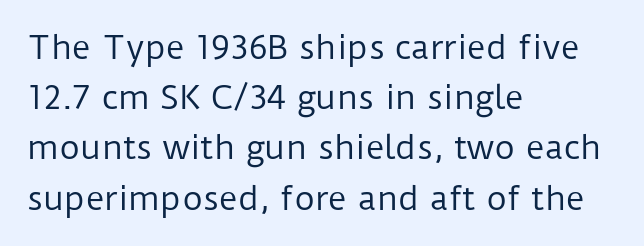
Caption: face not bold, strokes unweighted. Any mark beneath the type? The region is blank. In terms of letterform style, serifs are entirely absent. The typography opts for an upright posture over an oblique one. The ragged edge is on the right, which tells us the setting is flush left. The horizontal fit of the characters is conventional and even.
